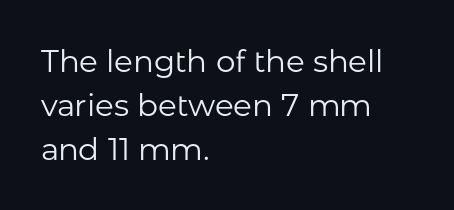
The image shows 31 px regular-weight sans-serif type, upright; set left-aligned, normal line spacing (1.42x), normal letter spacing, not underlined; low stroke contrast and a medium x-height.
